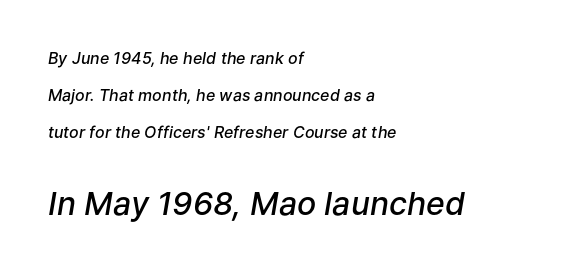
Q: Is the text bold? A: Semi-bold.
Q: Is the text italic (slanted)? A: Yes, it leans right by about 9 degrees.
Q: Is the text underlined? A: No.
Q: How is the paragraph aligned? A: Left-aligned.
Q: Is the spacing between letters normal or unusually wide? A: Normal.
Q: Is the spacing between lines tight, normal or loose? A: Loose.
Q: Which block of text is set in a larger size, the first (top) or the second (bottom)? A: The second (bottom) one.
Q: Width (condensed, normal, or wide)? A: Normal.
Q: Stroke contrast? A: Low.
Q: x-height? A: Medium.
Q: Monospaced? A: No.
